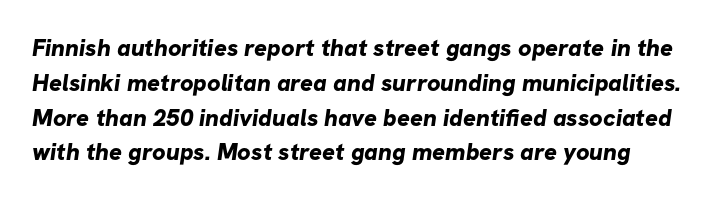
{"bold": "yes", "underline": "no", "line_spacing": "normal", "line_spacing_ratio": 1.45, "letter_spacing": "normal", "letter_spacing_em": 0.0, "glyph_px": 24}
